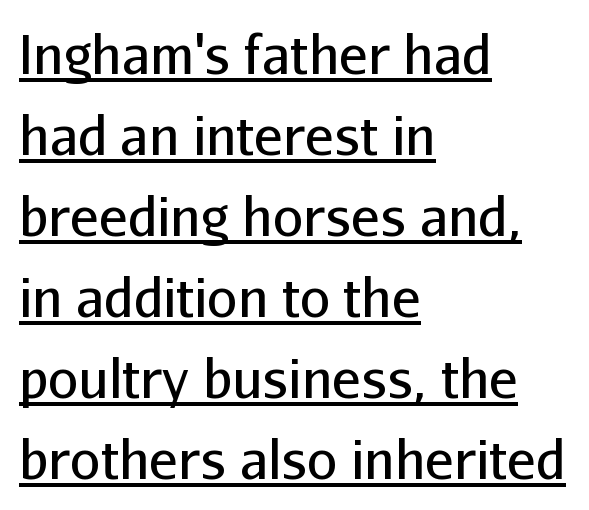
Note the varied advance widths — an 'i' is clearly narrower than an 'm'. Notice how descenders clear the ascenders below comfortably — that's standard leading. Bold? No — there's no thickening of the strokes. The font family rendered here belongs to the sans-serif group. The letters sit at their default tracking, neither squeezed nor spread.
